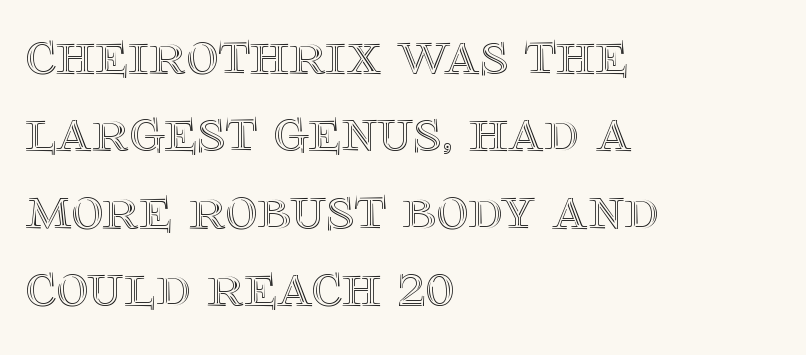
The image shows 62 px text type, upright; set left-aligned, normal line spacing (1.25x), normal letter spacing, not underlined; a large x-height.
